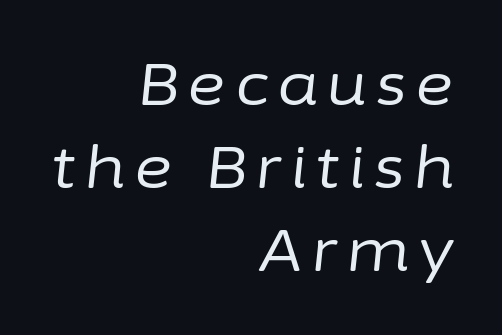
The image shows 59 px regular-weight type, italic (leaning right); set right-aligned, normal line spacing (1.41x), not underlined; low stroke contrast and a medium x-height.
